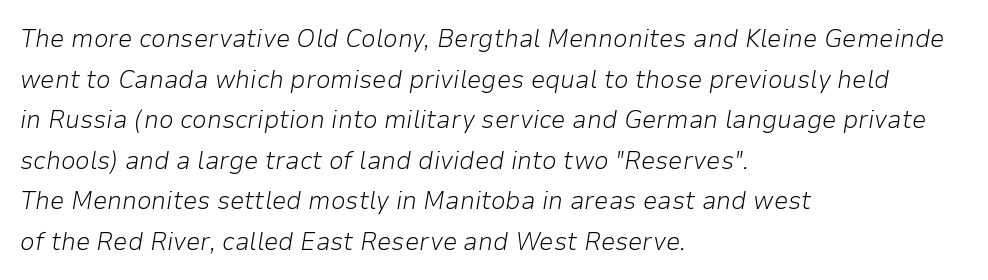
{"italic": "yes", "lean": "right", "slant_degrees": 9, "bold": "no", "underline": "no", "align": "left", "line_spacing": "normal", "line_spacing_ratio": 1.56, "letter_spacing": "normal", "letter_spacing_em": 0.0, "glyph_px": 26}
